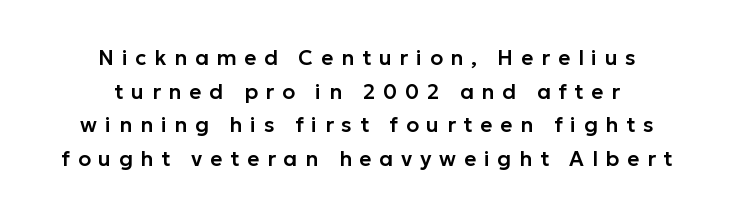
The rag falls on both sides of this text block equally. The letterforms stand isolated, each surrounded by extra space. This is the regular roman posture of the typeface. Just letters on the line, the space beneath them empty.
